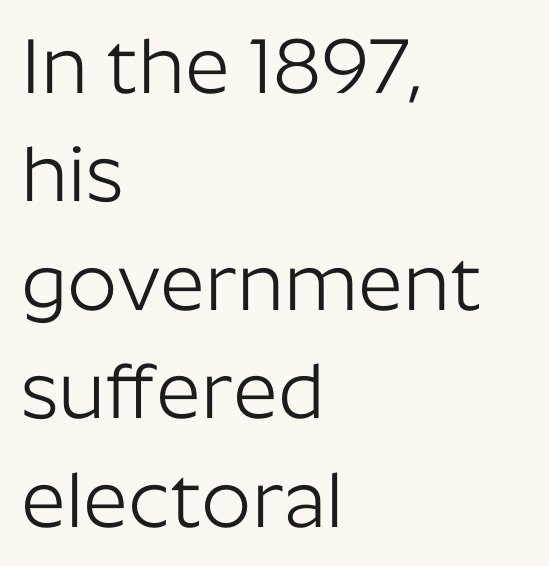
Q: Is the text bold? A: No.
Q: Is the text italic (slanted)? A: No, it is upright.
Q: Is the typeface a serif or a sans-serif typeface? A: Sans-serif.
Q: Is the text underlined? A: No.
Q: How is the paragraph aligned? A: Left-aligned.
Q: Is the spacing between letters normal or unusually wide? A: Normal.
Q: Is the spacing between lines tight, normal or loose? A: Normal.
Q: Width (condensed, normal, or wide)? A: Normal.
Q: Stroke contrast? A: Low.
Q: x-height? A: Medium.
Q: Monospaced? A: No.
